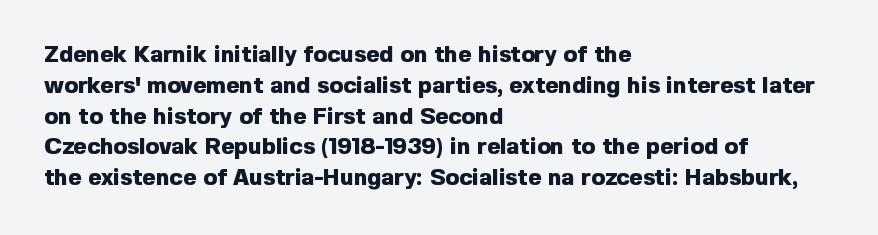
{"italic": "no", "bold": "yes", "underline": "no", "align": "left", "line_spacing": "normal", "line_spacing_ratio": 1.34, "letter_spacing": "normal", "letter_spacing_em": 0.0, "glyph_px": 23}
